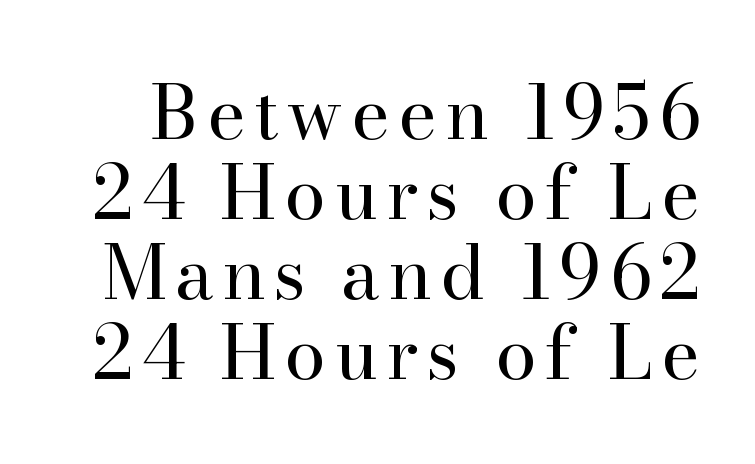
The image shows 74 px regular-weight serif type, upright; set tight line spacing (1.08x), not underlined; high stroke contrast and a small x-height.
